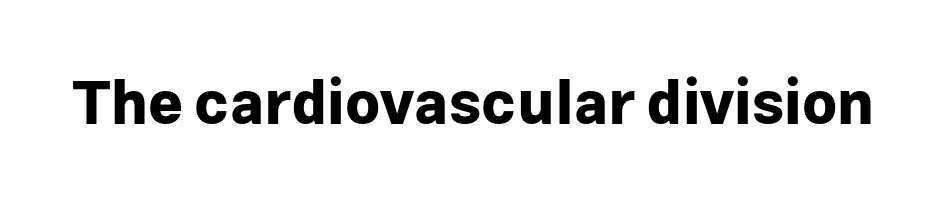
The image shows 60 px bold sans-serif type, upright; set normal letter spacing, not underlined; low stroke contrast and a medium x-height.
